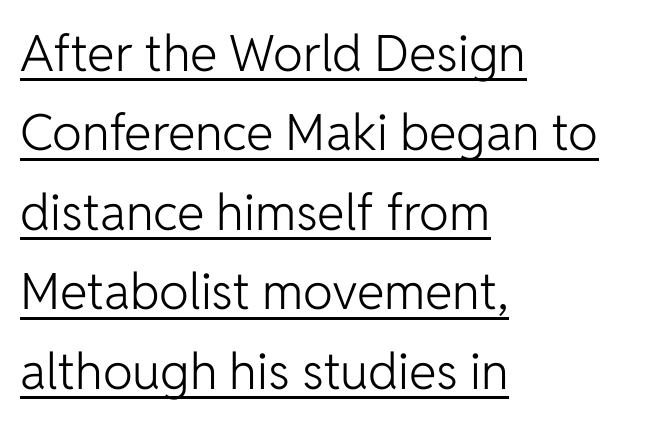
The image shows 50 px light sans-serif type, upright; set left-aligned, normal line spacing (1.59x), normal letter spacing, underlined; low stroke contrast and a medium x-height.
